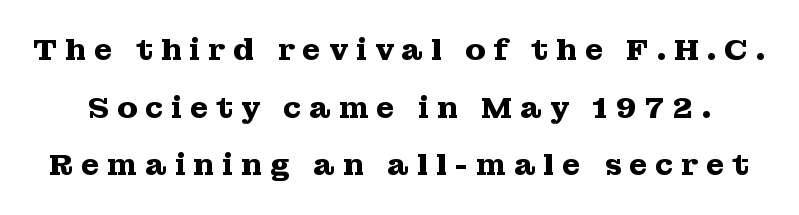
Plain, unruled lines of type. A typesetter would call this proportional, since set widths differ per character. Is this a sans? No — the strokes have serifs. Vertically, the passage feels expansive, rows floating well apart. Notice how the stems are strictly vertical — no italics here. These lines have a slow, spaced-out rhythm from letter to letter.
